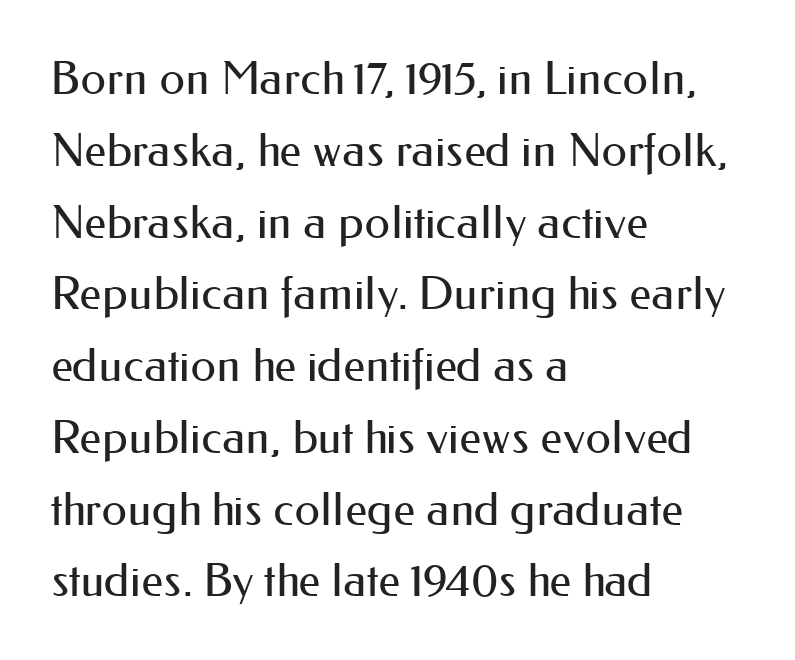
{"serif": "no", "italic": "no", "bold": "no", "weight": "regular", "width": "normal", "stroke_contrast": "medium", "x_height": "small", "monospaced": "no", "underline": "no", "align": "left", "line_spacing": "normal", "line_spacing_ratio": 1.56, "letter_spacing": "normal", "letter_spacing_em": 0.0, "glyph_px": 46}
